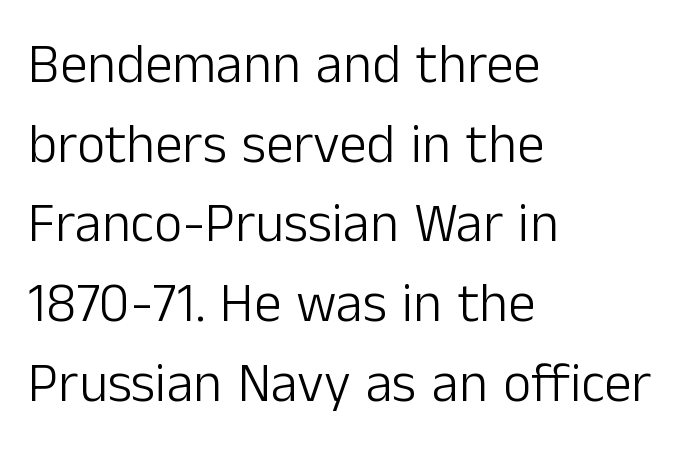
Q: Is the text bold? A: No.
Q: Is the text italic (slanted)? A: No, it is upright.
Q: Is the typeface a serif or a sans-serif typeface? A: Sans-serif.
Q: Is the text underlined? A: No.
Q: How is the paragraph aligned? A: Left-aligned.
Q: Is the spacing between letters normal or unusually wide? A: Normal.
Q: Is the spacing between lines tight, normal or loose? A: Normal.
Q: Width (condensed, normal, or wide)? A: Normal.
Q: Stroke contrast? A: Low.
Q: x-height? A: Medium.
Q: Monospaced? A: No.
